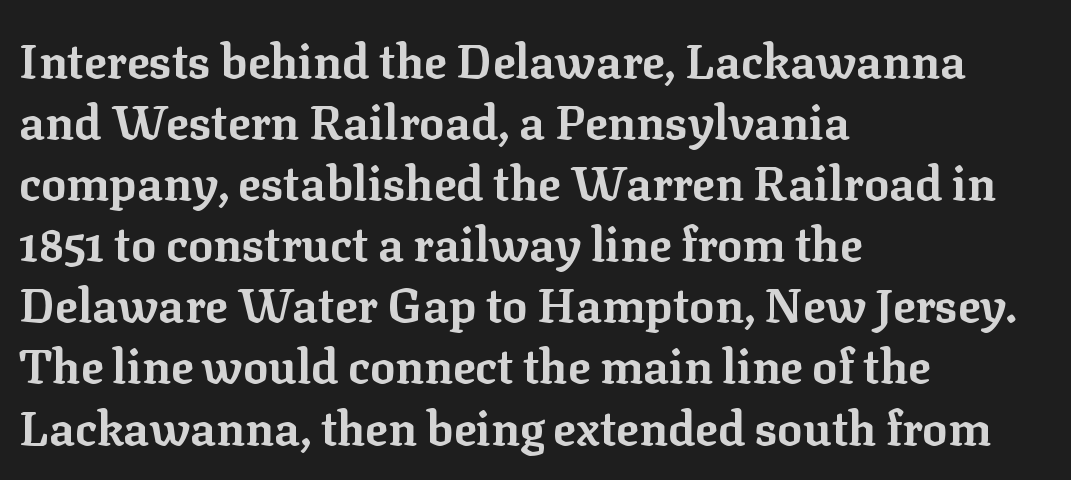
These lines are set flush left with a ragged right edge. Students, note that the glyphs here touch the page at normal intervals. It's the straight-up-and-down kind of type. The specimen omits any rule beneath the text block's lines. Small tapered or slab feet sit at the stroke ends, so this counts as serif.
